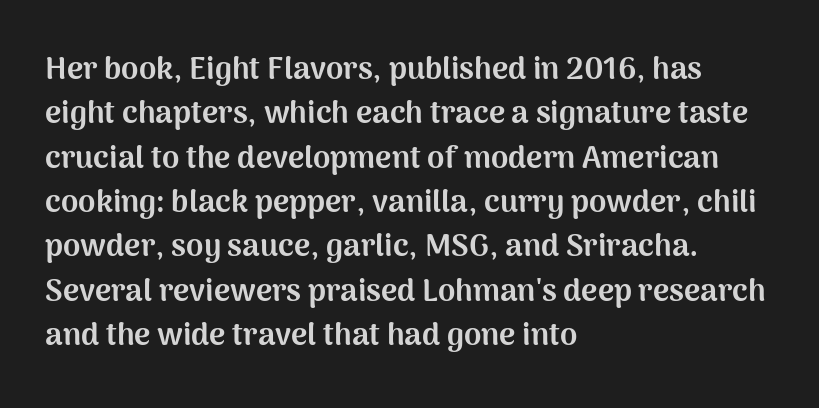
Check under the words: just untouched page. Every stem runs plumb, perpendicular to the baseline. The rendering uses natural spacing where letterforms have individual widths. The face used here is rendered with its standard letterfit.
